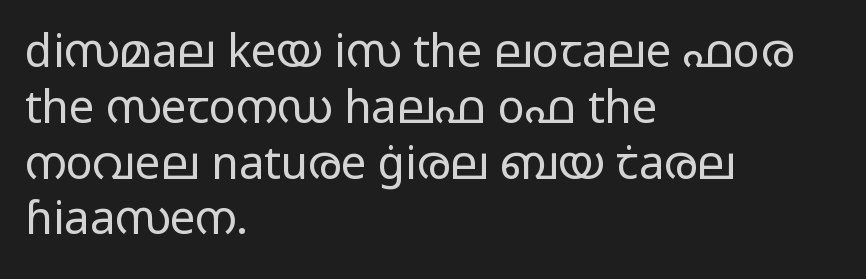
Does the copy run flush right? No — it runs flush left. The tracking reads as untouched default to a designer's eye. The typography opts for an upright posture over an oblique one. Is this a sans? Yes — the strokes have no serifs.
